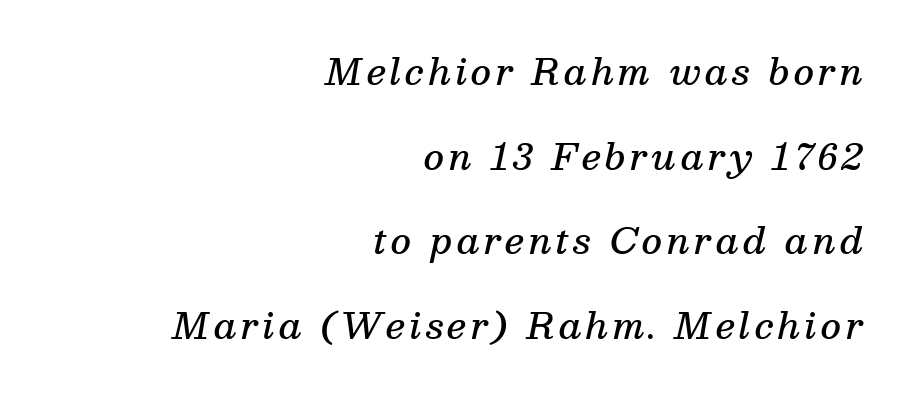
Q: Is the text bold? A: Semi-bold.
Q: Is the text italic (slanted)? A: Yes, it leans right by about 13 degrees.
Q: Is the typeface a serif or a sans-serif typeface? A: Serif.
Q: Is the text underlined? A: No.
Q: How is the paragraph aligned? A: Right-aligned.
Q: Is the spacing between lines tight, normal or loose? A: Loose.
Q: Width (condensed, normal, or wide)? A: Normal.
Q: Stroke contrast? A: Medium.
Q: x-height? A: Medium.
Q: Monospaced? A: No.
